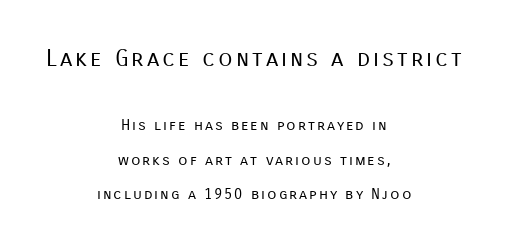
Q: Is the text bold? A: No.
Q: Is the text italic (slanted)? A: No, it is upright.
Q: Is the text underlined? A: No.
Q: How is the paragraph aligned? A: Centered.
Q: Is the spacing between lines tight, normal or loose? A: Loose.
Q: Which block of text is set in a larger size, the first (top) or the second (bottom)? A: The first (top) one.
